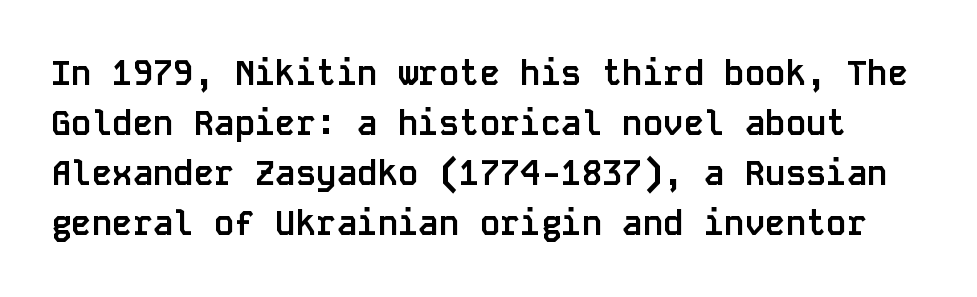
Q: Is the text bold? A: Yes.
Q: Is the text italic (slanted)? A: No, it is upright.
Q: Is the typeface a serif or a sans-serif typeface? A: Sans-serif.
Q: Is the text underlined? A: No.
Q: Is the spacing between letters normal or unusually wide? A: Normal.
Q: Is the spacing between lines tight, normal or loose? A: Normal.
Q: Width (condensed, normal, or wide)? A: Normal.
Q: Stroke contrast? A: Low.
Q: x-height? A: Large.
Q: Monospaced? A: Yes.
